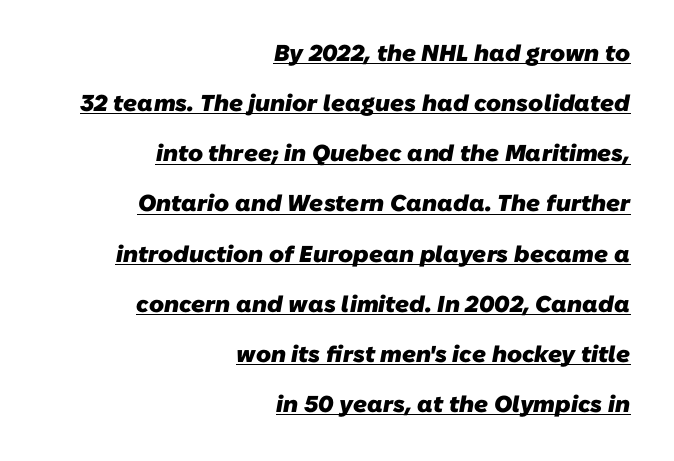
{"bold": "yes", "underline": "yes", "align": "right", "line_spacing": "loose", "line_spacing_ratio": 2.18, "letter_spacing": "normal", "letter_spacing_em": 0.0, "glyph_px": 23}
